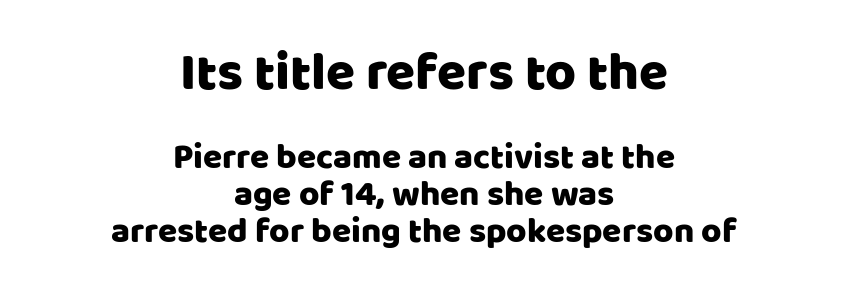
The leading is snug, giving the passage a crowded texture. If you folded the block vertically in half, each line would mirror itself in length. These lines keep a tight, regular rhythm from letter to letter. You can tell from the bare stems that sans-serif type was used.
